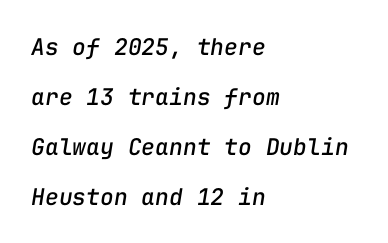
The image shows 23 px text type, italic (leaning right); set left-aligned, loose line spacing (2.17x), normal letter spacing, not underlined.
